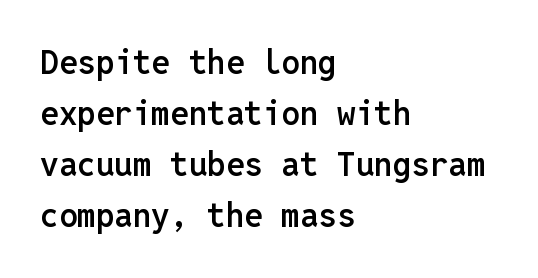
Q: Is the text bold? A: Semi-bold.
Q: Is the text italic (slanted)? A: No, it is upright.
Q: Is the typeface a serif or a sans-serif typeface? A: Sans-serif.
Q: Is the text underlined? A: No.
Q: How is the paragraph aligned? A: Left-aligned.
Q: Is the spacing between letters normal or unusually wide? A: Normal.
Q: Is the spacing between lines tight, normal or loose? A: Normal.
Q: Width (condensed, normal, or wide)? A: Normal.
Q: Stroke contrast? A: Low.
Q: x-height? A: Medium.
Q: Monospaced? A: Yes.
